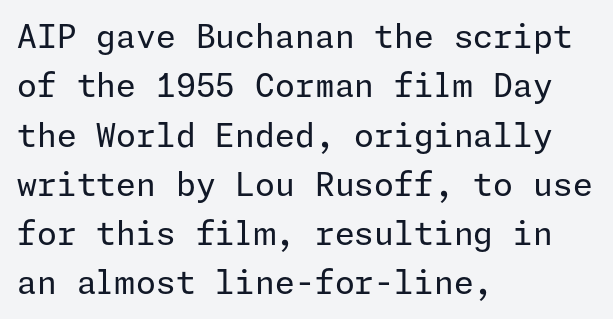
Every character sits straight up, as roman type does. Think standard paragraph weight, or any step lighter than that. The block of text has a typical density, with ordinary space between rows. Unmarked baselines from the first word to the last. The horizontal fit of the characters is conventional and even.
